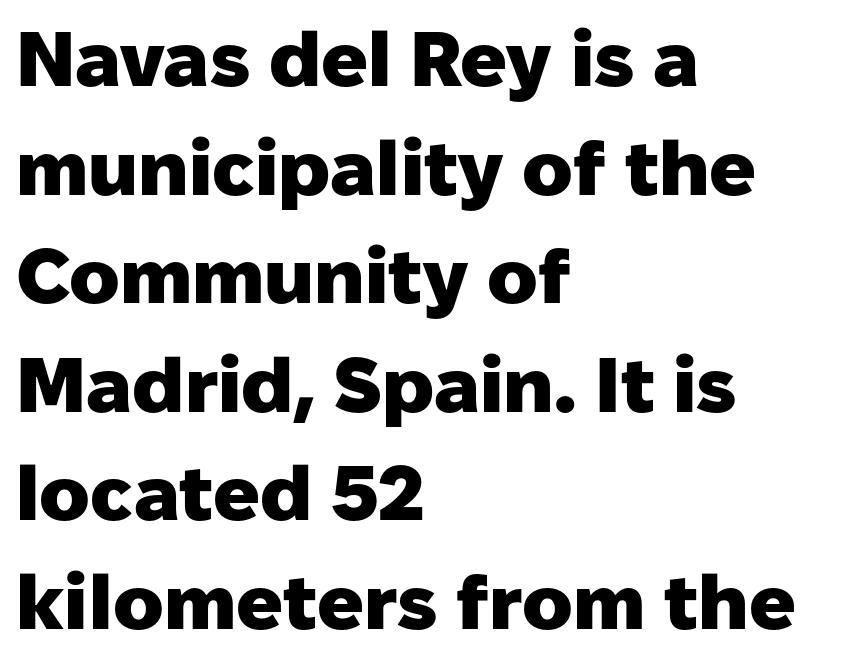
You can tell it's not italic because the verticals are truly vertical. Nothing sits at the stroke ends, so this counts as sans-serif. Spacing verdict: proportional, widths tailored to each character. The rendering anchors every line to the left-hand side. These words are printed bold, with thick strokes throughout. How are the letters spaced? Ordinarily, with no added tracking.
